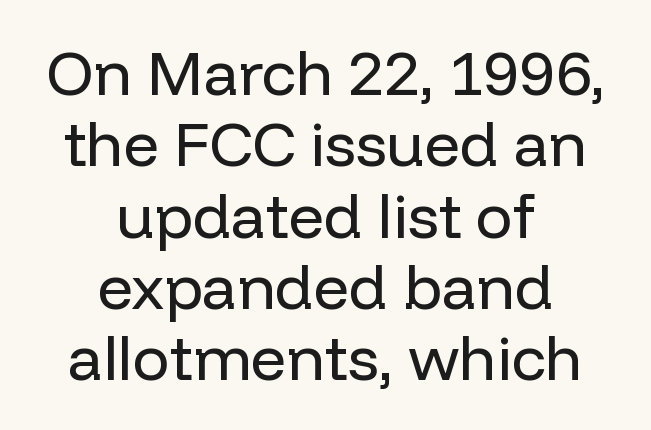
{"serif": "no", "italic": "no", "bold": "no", "weight": "regular", "width": "normal", "stroke_contrast": "low", "x_height": "medium", "monospaced": "no", "underline": "no", "align": "center", "line_spacing": "tight", "line_spacing_ratio": 1.15, "letter_spacing": "normal", "letter_spacing_em": 0.0, "glyph_px": 62}
